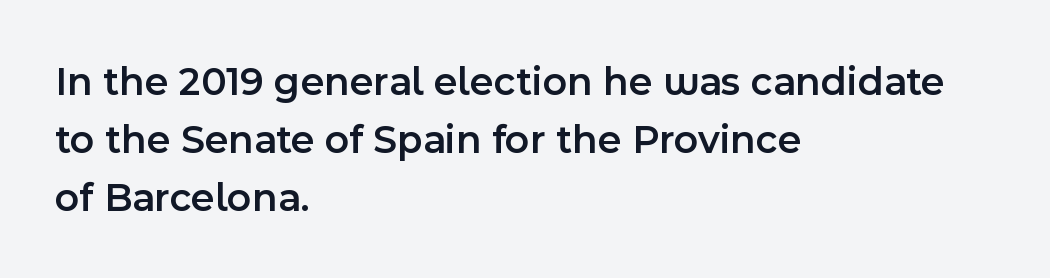
{"serif": "no", "italic": "no", "bold": "semi", "weight": "semibold", "width": "normal", "x_height": "medium", "monospaced": "no", "underline": "no", "align": "left", "line_spacing": "normal", "line_spacing_ratio": 1.42, "letter_spacing": "normal", "letter_spacing_em": 0.0, "glyph_px": 41}
